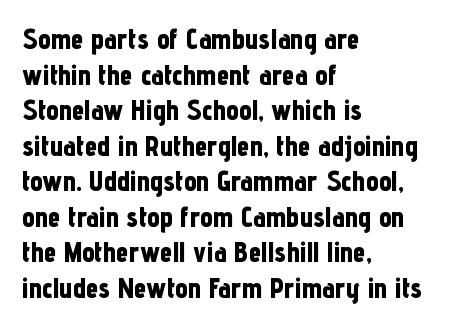
Rendered with straight, roman letterforms. A typesetter would label this face a sans. Thick stems and heavy bowls — unmistakably bold. The line-height multiplier appears to be the usual default.
